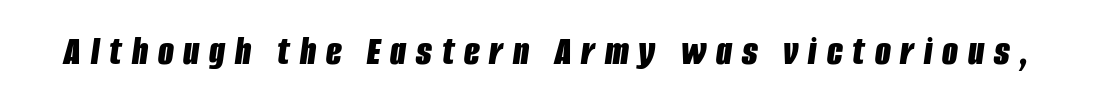
Words float on clear page, feet unadorned. Think of a printed novel: that variable character pitch is what you see here. Each word looks stretched out because of the extra space between its letters. The letters are slanted; this is an italic face.
